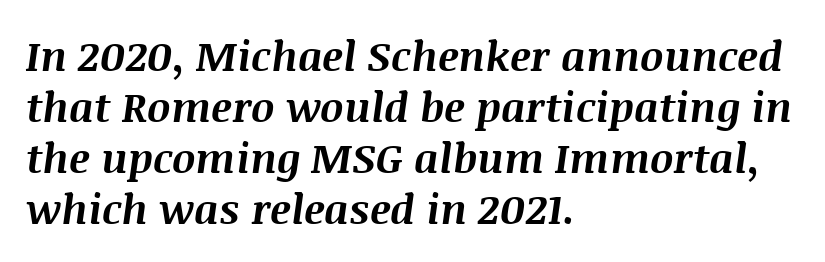
Q: Is the text bold? A: Yes.
Q: Is the text italic (slanted)? A: Yes, it leans right by about 8 degrees.
Q: Is the text underlined? A: No.
Q: How is the paragraph aligned? A: Left-aligned.
Q: Is the spacing between letters normal or unusually wide? A: Normal.
Q: Width (condensed, normal, or wide)? A: Normal.
Q: Stroke contrast? A: Medium.
Q: x-height? A: Large.
Q: Monospaced? A: No.
